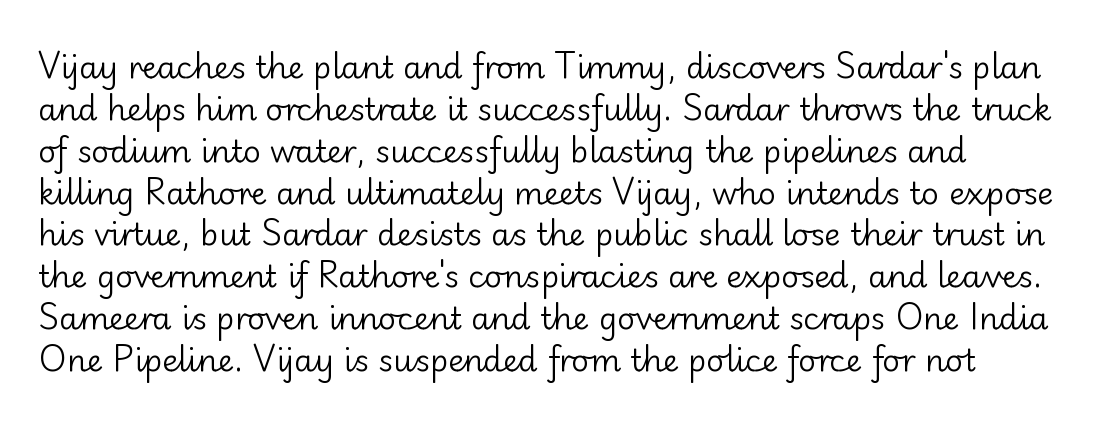
Serif or sans? Sans — the stroke terminals are bare. Style check: upright. Descenders hang freely into open space. Counters stay open thanks to moderate or lighter strokes. Proportional: the letters do not fall into vertical columns. The type is set solid horizontally, with unmodified tracking.
